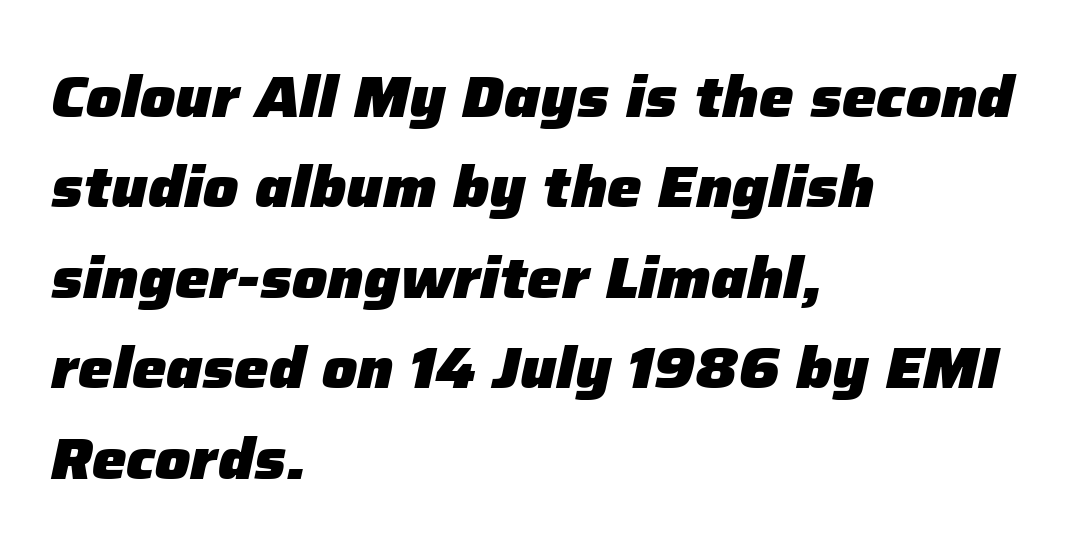
{"italic": "yes", "lean": "right", "slant_degrees": 12, "bold": "yes", "weight": "heavy", "width": "normal", "stroke_contrast": "low", "x_height": "medium", "monospaced": "no", "underline": "no", "align": "left", "line_spacing": "normal", "line_spacing_ratio": 1.56, "letter_spacing": "normal", "letter_spacing_em": 0.0, "glyph_px": 58}
